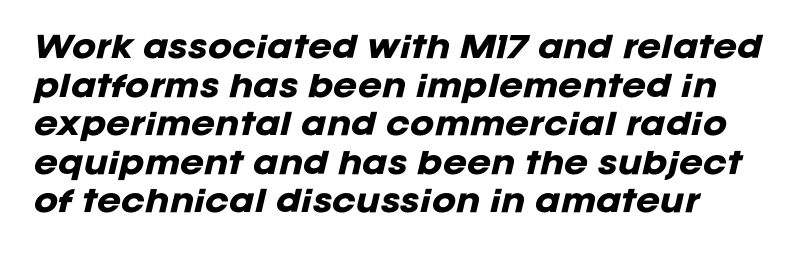
The image shows 29 px heavy type, italic (leaning right); set normal line spacing (1.33x), normal letter spacing, not underlined; low stroke contrast and a large x-height.
